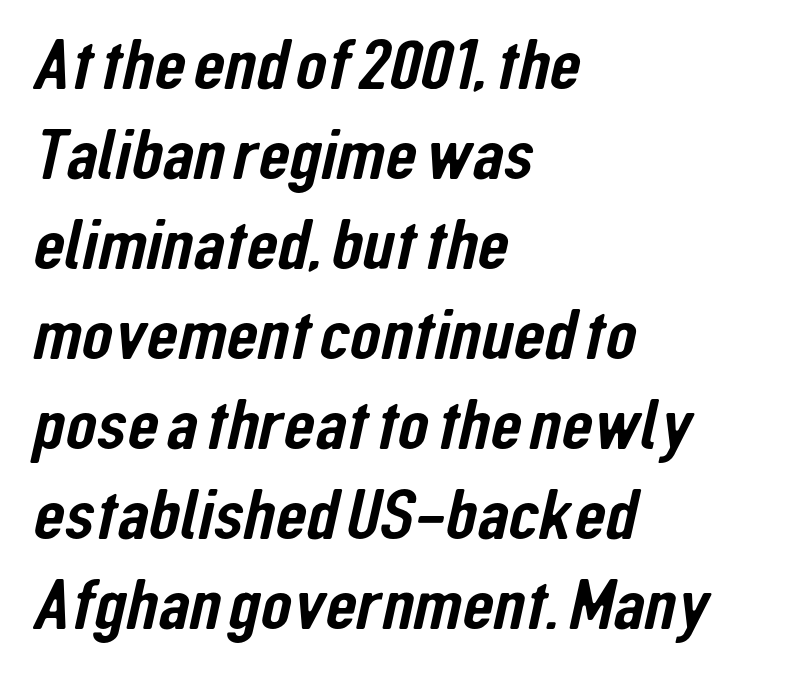
The image shows 72 px condensed sans-serif type; set left-aligned, normal line spacing (1.25x), normal letter spacing, not underlined; low stroke contrast and a medium x-height.
